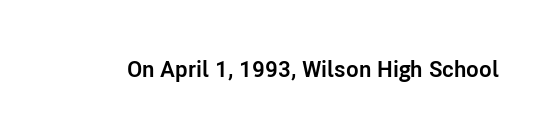
{"italic": "no", "bold": "yes", "underline": "no", "letter_spacing": "normal", "letter_spacing_em": 0.0, "glyph_px": 23}
